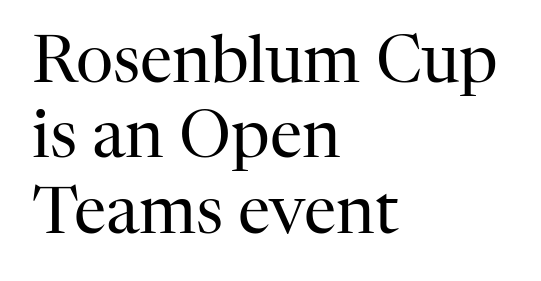
Q: Is the text bold? A: No.
Q: Is the text italic (slanted)? A: No, it is upright.
Q: Is the typeface a serif or a sans-serif typeface? A: Serif.
Q: Is the text underlined? A: No.
Q: How is the paragraph aligned? A: Left-aligned.
Q: Is the spacing between letters normal or unusually wide? A: Normal.
Q: Width (condensed, normal, or wide)? A: Normal.
Q: Stroke contrast? A: High.
Q: x-height? A: Medium.
Q: Monospaced? A: No.
